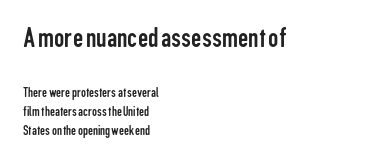
{"serif": "no", "italic": "no", "bold": "no", "weight": "regular", "width": "condensed", "stroke_contrast": "low", "x_height": "medium", "monospaced": "no", "underline": "no", "align": "left", "line_spacing": "normal", "line_spacing_ratio": 1.35, "letter_spacing": "normal", "letter_spacing_em": 0.0, "larger_block": "first", "size_ratio": 2.07, "glyph_px": 29}
